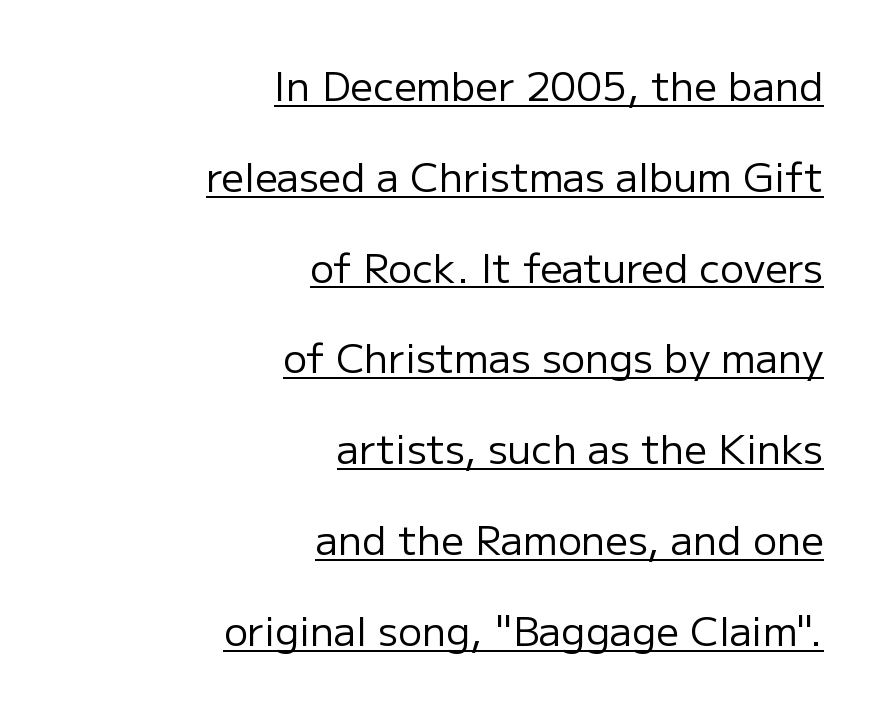
The image shows 40 px regular-weight sans-serif type, upright; set right-aligned, loose line spacing (2.27x), normal letter spacing, underlined; low stroke contrast and a medium x-height.
